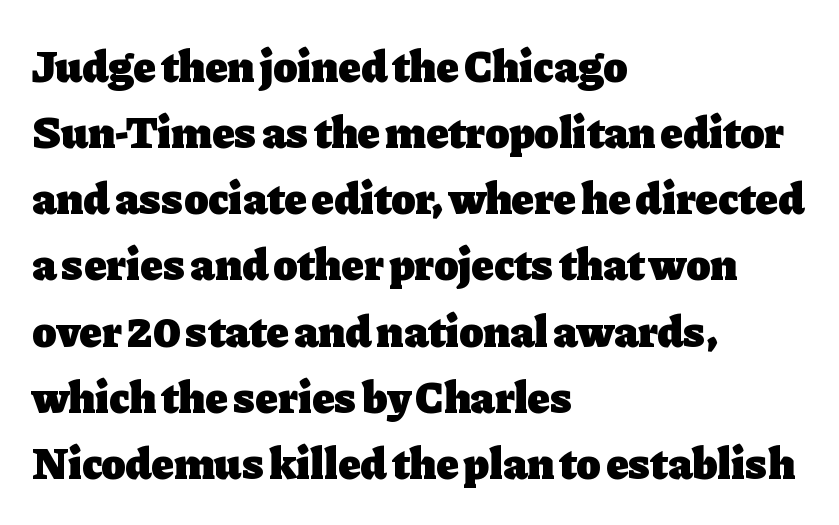
Tall strokes in this sample are plumb rather than angled. In CSS terms this would be text-align: left. If you measured baseline to baseline, you'd find a middling distance. The rendering uses natural spacing where letterforms have individual widths.
